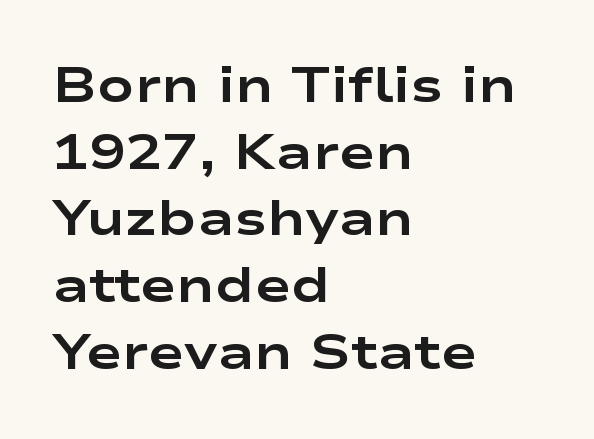
Q: Is the text bold? A: Yes.
Q: Is the text italic (slanted)? A: No, it is upright.
Q: Is the typeface a serif or a sans-serif typeface? A: Sans-serif.
Q: Is the text underlined? A: No.
Q: How is the paragraph aligned? A: Left-aligned.
Q: Is the spacing between letters normal or unusually wide? A: Normal.
Q: Is the spacing between lines tight, normal or loose? A: Normal.
Q: Width (condensed, normal, or wide)? A: Wide.
Q: Stroke contrast? A: Low.
Q: x-height? A: Medium.
Q: Monospaced? A: No.
